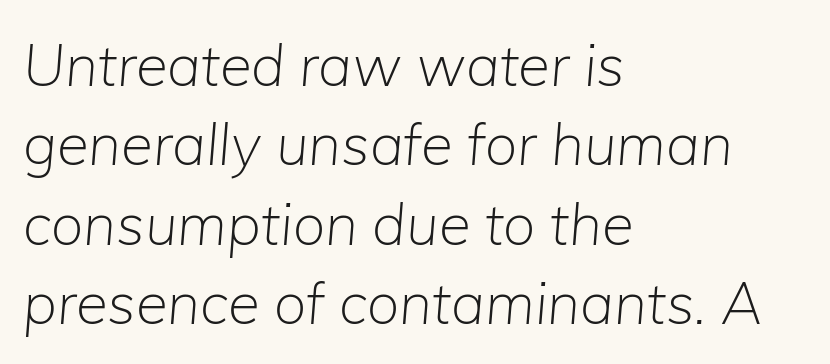
The gaps between neighbouring characters are ordinary and unremarkable. Check under the words: just untouched page. Notice how descenders clear the ascenders below comfortably — that's standard leading. Weight class: somewhere from thin through regular. Italic? Definitely — the glyphs are oblique. The rag falls on the right side of this text block.
